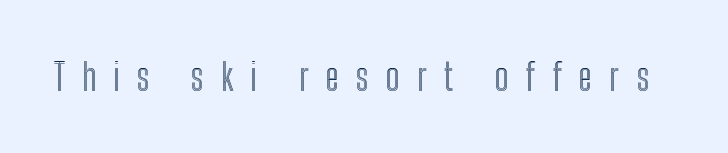
Every stem runs plumb, perpendicular to the baseline. This sample has the flowing, uneven cadence of proportional lettering. Descender tails drop into unmarked territory. Each word looks stretched out because of the extra space between its letters.
